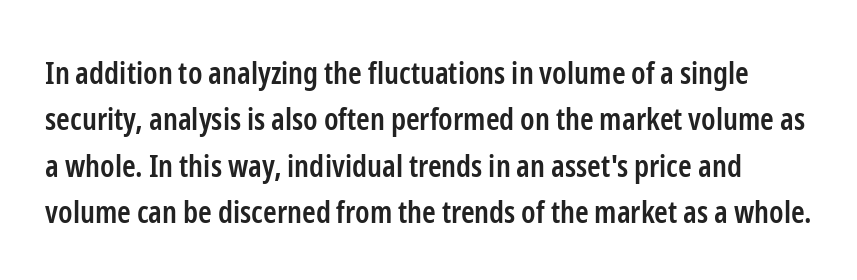
Q: Is the text bold? A: Semi-bold.
Q: Is the text italic (slanted)? A: No, it is upright.
Q: Is the typeface a serif or a sans-serif typeface? A: Sans-serif.
Q: Is the text underlined? A: No.
Q: Is the spacing between letters normal or unusually wide? A: Normal.
Q: Is the spacing between lines tight, normal or loose? A: Normal.
Q: Width (condensed, normal, or wide)? A: Condensed.
Q: Stroke contrast? A: Low.
Q: x-height? A: Medium.
Q: Monospaced? A: No.
